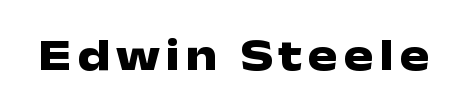
The image shows 45 px heavy, wide sans-serif type, upright; set not underlined; low stroke contrast and a medium x-height.
